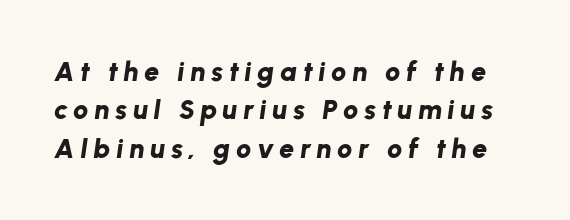
Horizontal bands of white between lines are of average thickness. Tracking value appears strongly positive — letters spread wide. The text carries the slant typical of an italic or oblique font. How heavy is the stroke? Heavy — this is a bold. Decoration check: the copy has no underline.
